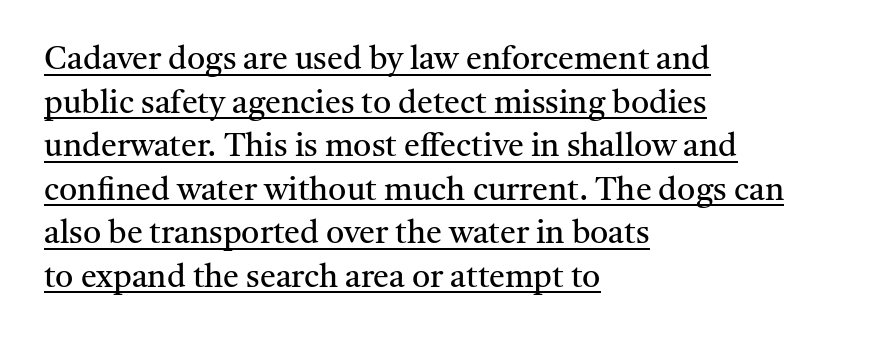
The image shows 32 px regular-weight serif type, upright; set left-aligned, normal line spacing (1.36x), normal letter spacing, underlined; medium stroke contrast and a medium x-height.
